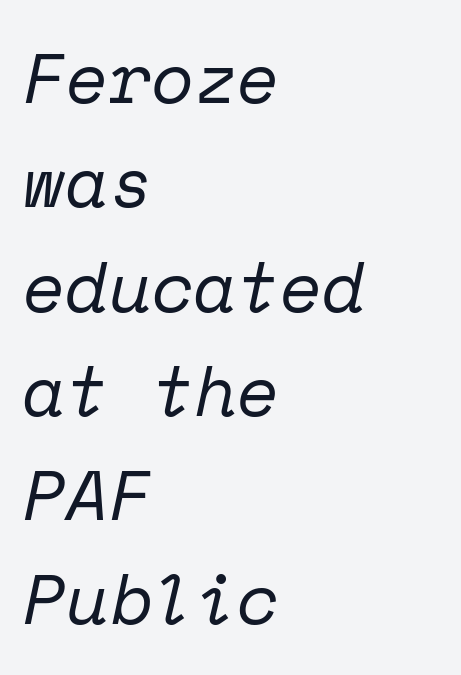
The image shows 70 px regular-weight serif type, italic (leaning right), monospaced; set left-aligned, normal line spacing (1.49x), normal letter spacing, not underlined; low stroke contrast and a medium x-height.
